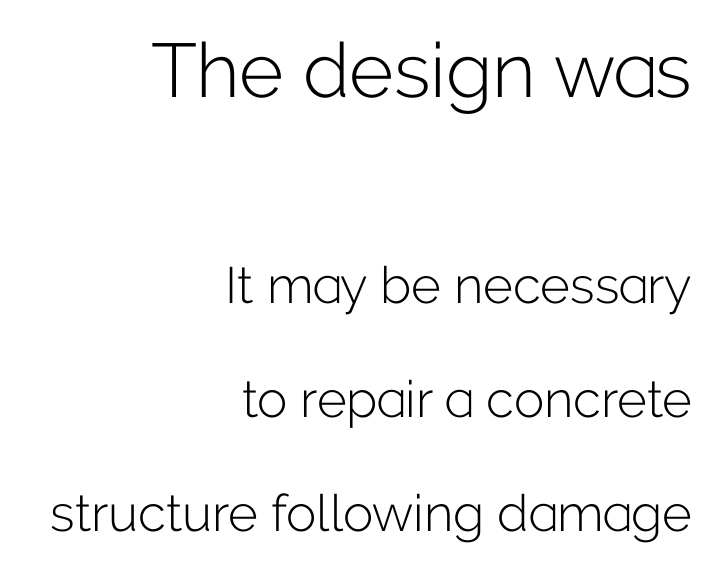
No extra ink here — the face is not bold. Is this a fixed-width face? No — the glyphs have proportional, varying widths. To sum up the face: it is a sans, with no serifs. The passage shown begins with its larger block and ends with its smaller one. Tall strokes in this sample are plumb rather than angled. These lines keep a tight, regular rhythm from letter to letter.
